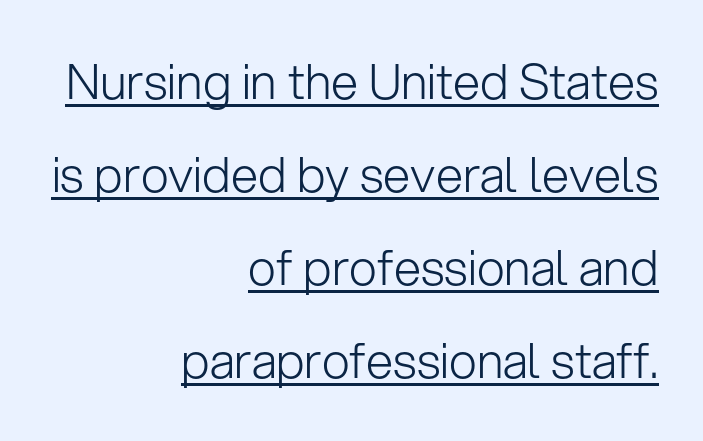
{"serif": "no", "italic": "no", "bold": "no", "weight": "light", "width": "normal", "stroke_contrast": "low", "x_height": "medium", "monospaced": "no", "underline": "yes", "align": "right", "line_spacing": "loose", "line_spacing_ratio": 1.9, "letter_spacing": "normal", "letter_spacing_em": 0.0, "glyph_px": 49}
